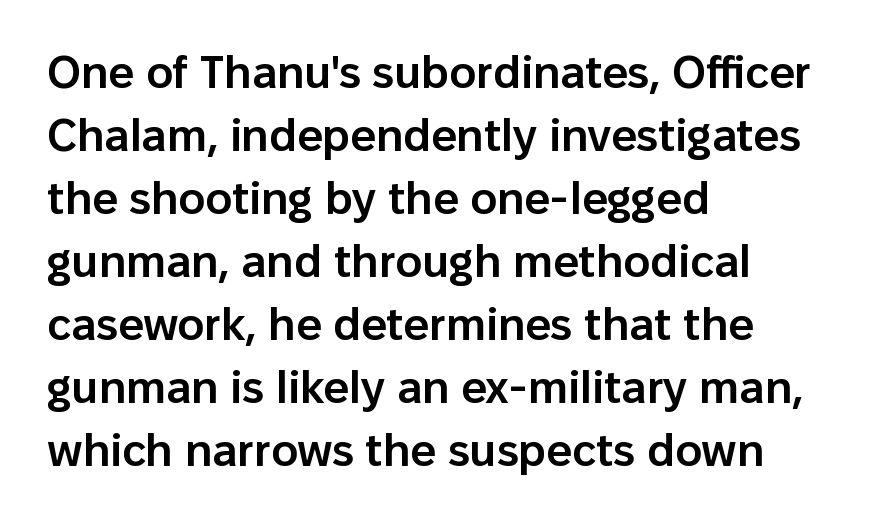
The rendering anchors every line to the left-hand side. Strokes here are thickened, but only to semibold level. Letterform terminals end flat and unadorned throughout the passage. Line spacing here is normal. Honestly, there is no underline to notice here at all.
